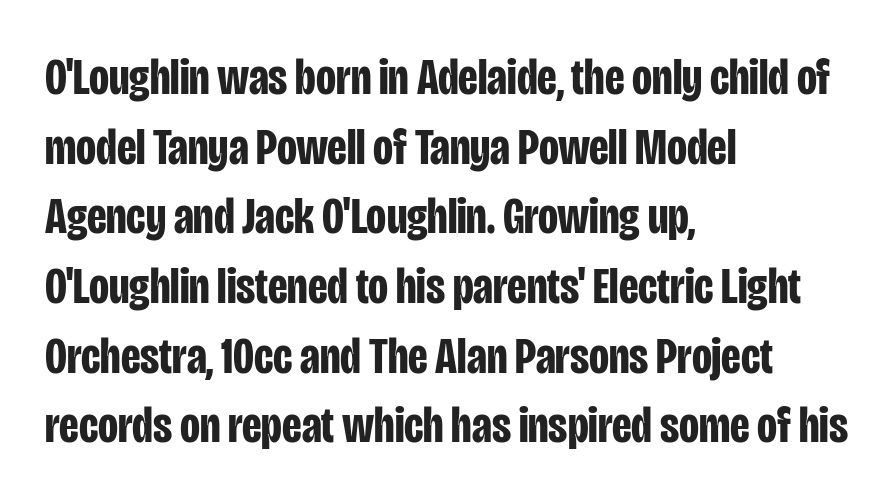
Looks like regular typesetting: each glyph gets only the width it needs. The foot of each line stays bare and open. This is roman type, the default non-slanted kind. Strokes here are thick enough to call this a true bold. Look at the bottom of the vertical strokes: they stop flat, with no serifs.
